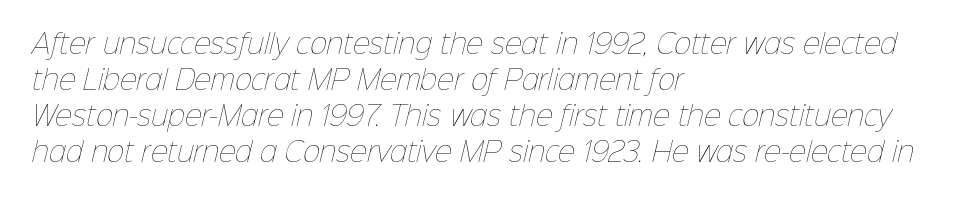
Q: Is the text bold? A: No.
Q: Is the text underlined? A: No.
Q: How is the paragraph aligned? A: Left-aligned.
Q: Is the spacing between letters normal or unusually wide? A: Normal.
Q: Is the spacing between lines tight, normal or loose? A: Normal.
